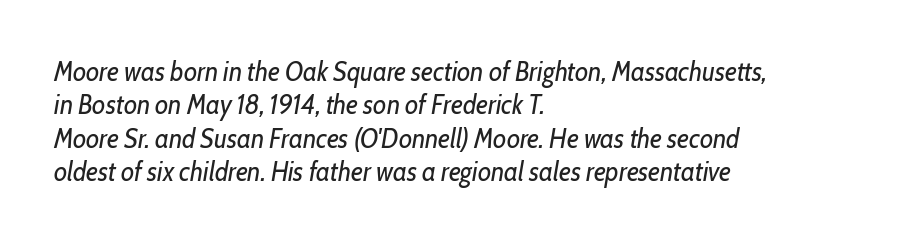
The font is comparable to plain body text, perhaps lighter. Nothing unusual about the tracking: characters are spaced as the font intends. Horizontally, the lines are justified to the leading edge only. The specimen omits any rule beneath the text block's lines. A typesetter would mark this as italic.
